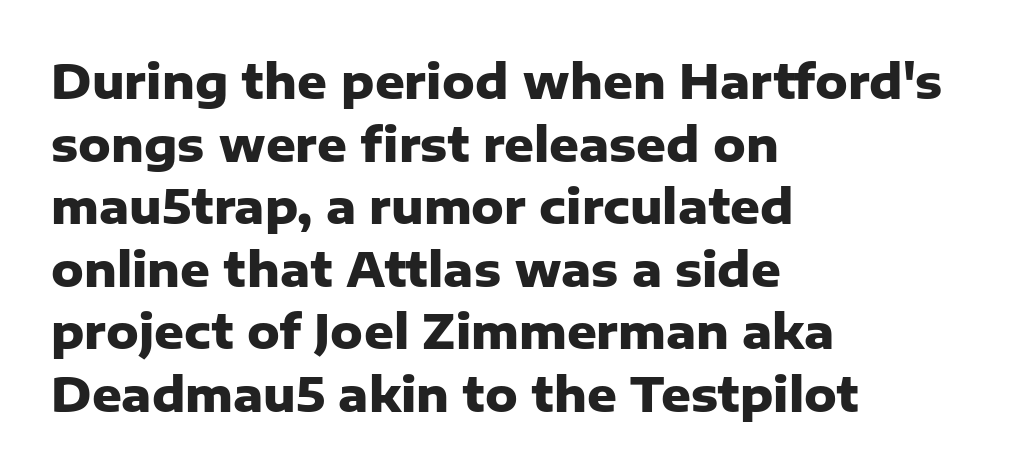
In terms of letterspacing, this is plain default setting. Students, this is bold: see how much ink each stroke carries. Descender tails drop into unmarked territory. This sample keeps an unexceptional amount of space between lines. In terms of letterform style, serifs are entirely absent. The passage is arranged the way most books set body copy — flush left.
